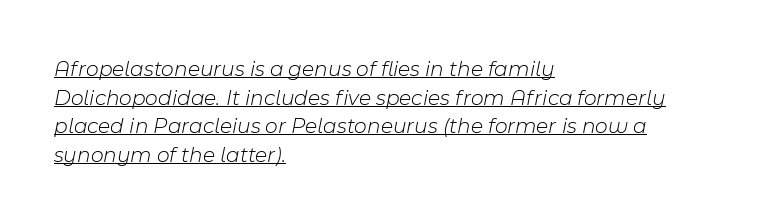
Q: Is the text bold? A: No.
Q: Is the text italic (slanted)? A: Yes, it leans right by about 11 degrees.
Q: Is the text underlined? A: Yes.
Q: How is the paragraph aligned? A: Left-aligned.
Q: Is the spacing between letters normal or unusually wide? A: Normal.
Q: Is the spacing between lines tight, normal or loose? A: Normal.
